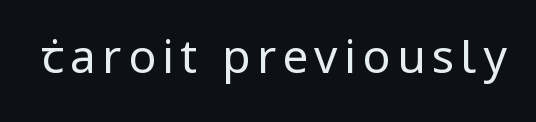
{"serif": "no", "italic": "no", "bold": "no", "weight": "regular", "width": "normal", "stroke_contrast": "low", "x_height": "medium", "monospaced": "no", "underline": "no", "glyph_px": 46}
